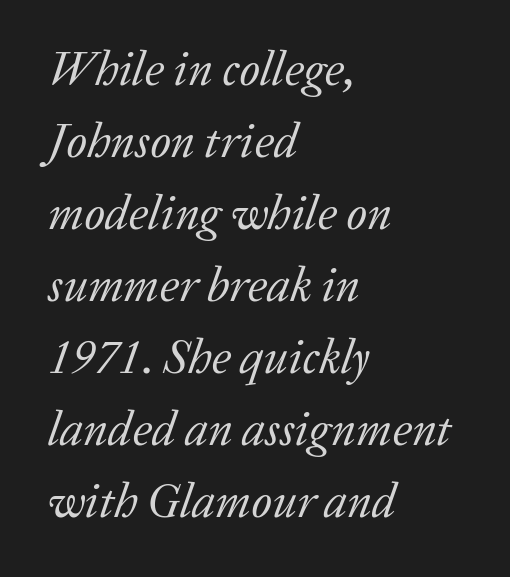
{"serif": "yes", "italic": "yes", "lean": "right", "slant_degrees": 20, "bold": "no", "weight": "regular", "width": "normal", "stroke_contrast": "low", "x_height": "medium", "monospaced": "no", "underline": "no", "align": "left", "line_spacing": "normal", "line_spacing_ratio": 1.5, "letter_spacing": "normal", "letter_spacing_em": 0.0, "glyph_px": 48}
